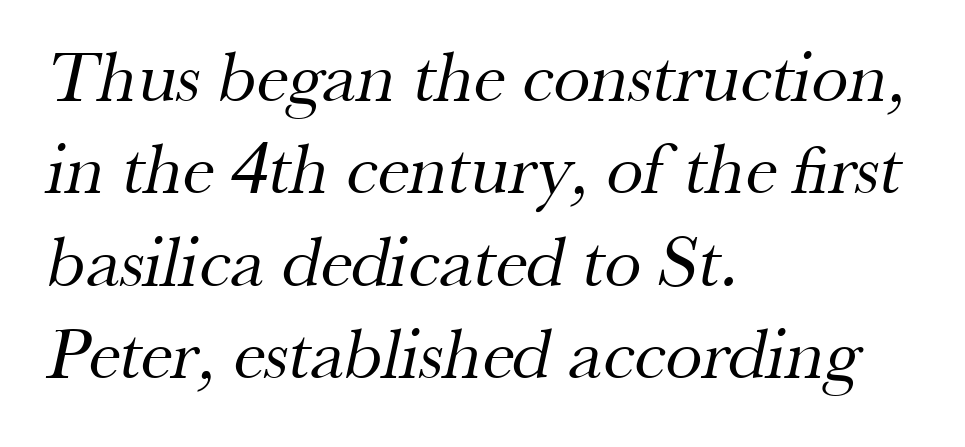
Q: Is the text bold? A: No.
Q: Is the typeface a serif or a sans-serif typeface? A: Serif.
Q: Is the text underlined? A: No.
Q: How is the paragraph aligned? A: Left-aligned.
Q: Is the spacing between letters normal or unusually wide? A: Normal.
Q: Is the spacing between lines tight, normal or loose? A: Normal.
Q: Width (condensed, normal, or wide)? A: Normal.
Q: Stroke contrast? A: Medium.
Q: x-height? A: Small.
Q: Monospaced? A: No.
